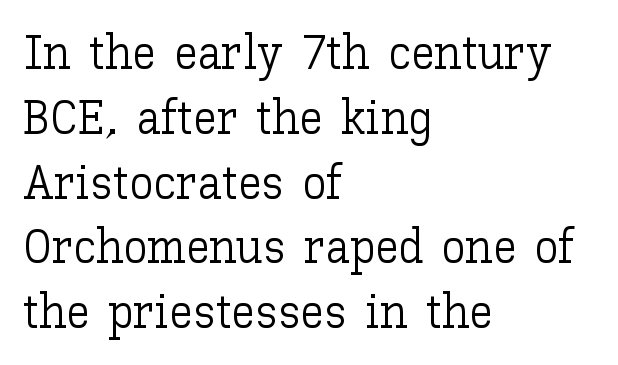
The image shows 48 px light type, upright; set left-aligned, normal line spacing (1.35x), normal letter spacing, not underlined; low stroke contrast and a medium x-height.
